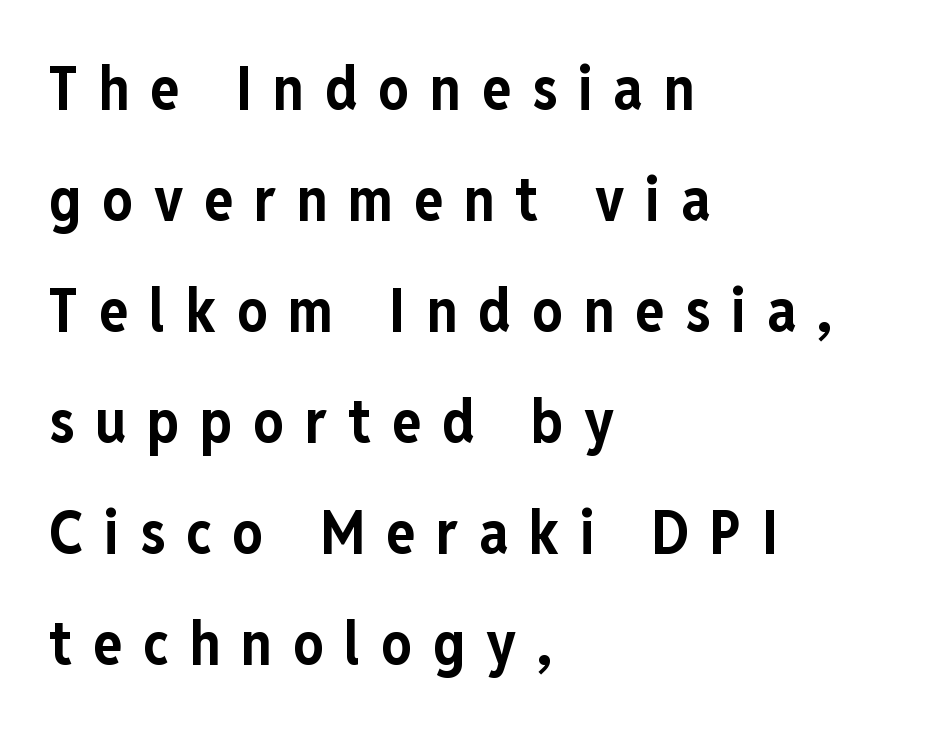
Has an underline been added? It has not. Unlike italic type, these characters show no tilt at all. Does the type have serifs? No, each stem ends abruptly. Weight check: bold — yes, fully. The lines are quadded left.
